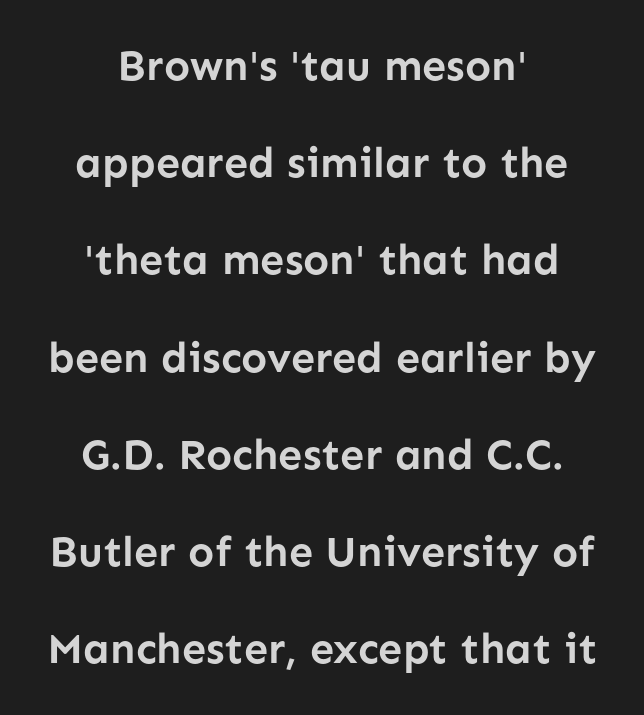
Here the designer chose a conventional face with non-uniform glyph widths. Note: no serifs on the glyphs. The rendering positions every line midway between the sides. The lettering holds an erect, upright posture throughout. The designer dialed line spacing up above the default. Descender tails drop into unmarked territory.
